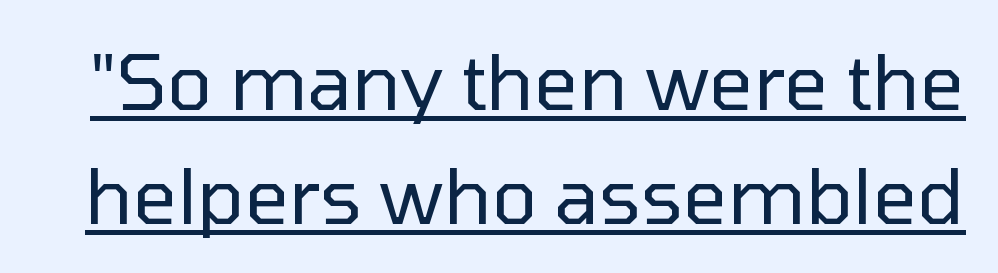
{"serif": "no", "italic": "no", "bold": "no", "weight": "regular", "width": "normal", "stroke_contrast": "low", "x_height": "medium", "monospaced": "no", "underline": "yes", "line_spacing": "normal", "line_spacing_ratio": 1.48, "letter_spacing": "normal", "letter_spacing_em": 0.0, "glyph_px": 77}
